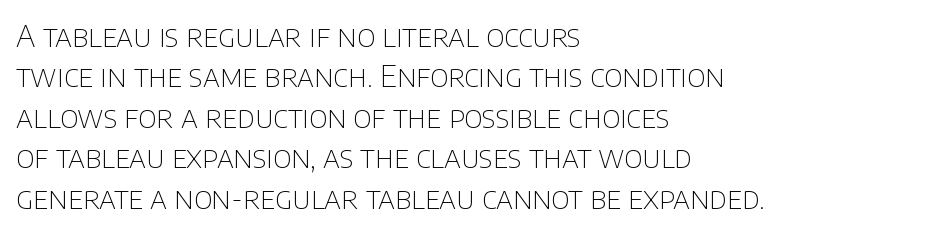
Q: Is the text bold? A: No.
Q: Is the text italic (slanted)? A: No, it is upright.
Q: Is the typeface a serif or a sans-serif typeface? A: Sans-serif.
Q: Is the text underlined? A: No.
Q: How is the paragraph aligned? A: Left-aligned.
Q: Is the spacing between letters normal or unusually wide? A: Normal.
Q: Is the spacing between lines tight, normal or loose? A: Normal.
Q: Width (condensed, normal, or wide)? A: Normal.
Q: Stroke contrast? A: Low.
Q: x-height? A: Large.
Q: Monospaced? A: No.
